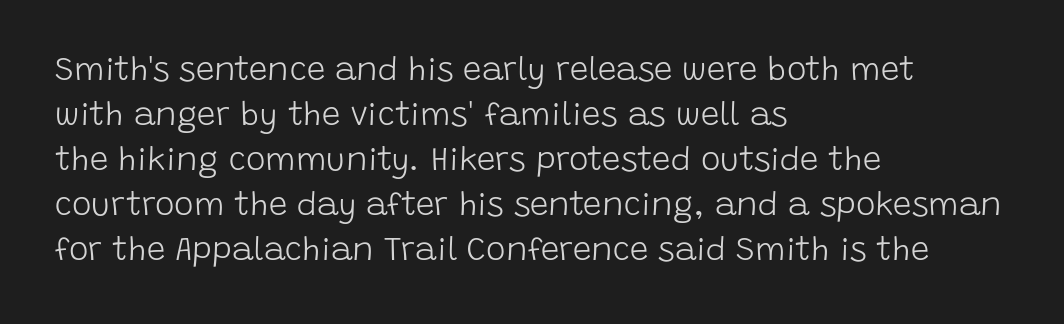
The image shows 33 px light sans-serif type, upright; set left-aligned, normal line spacing (1.36x), normal letter spacing, not underlined; low stroke contrast and a large x-height.
